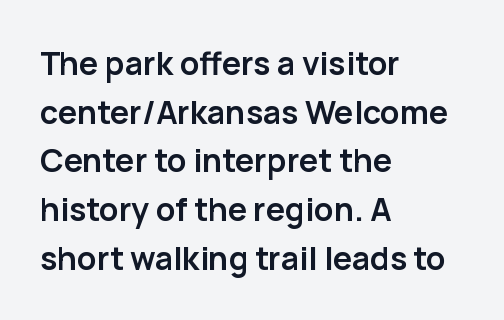
Rows of type keep a routine distance in the vertical direction. This sample uses an upright cut, with every glyph sitting square on the baseline. The paragraph has a hard left edge and a soft right edge. The strip under each line holds only bare page. This sample has the flowing, uneven cadence of proportional lettering.
